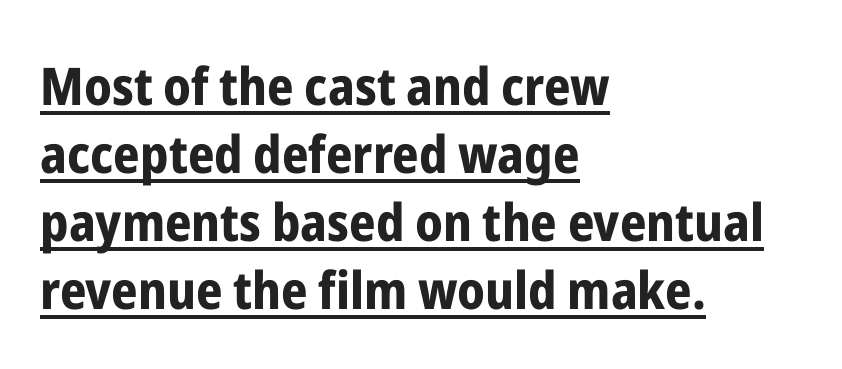
Q: Is the text bold? A: Yes.
Q: Is the text italic (slanted)? A: No, it is upright.
Q: Is the typeface a serif or a sans-serif typeface? A: Sans-serif.
Q: Is the text underlined? A: Yes.
Q: How is the paragraph aligned? A: Left-aligned.
Q: Is the spacing between letters normal or unusually wide? A: Normal.
Q: Is the spacing between lines tight, normal or loose? A: Normal.
Q: Width (condensed, normal, or wide)? A: Condensed.
Q: Stroke contrast? A: Low.
Q: x-height? A: Medium.
Q: Monospaced? A: No.
